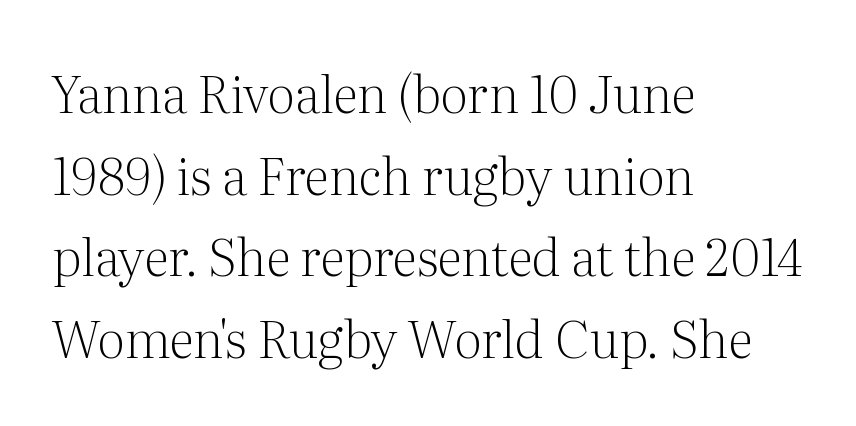
Think standard paragraph weight, or any step lighter than that. You could not count columns in this text — the font is proportionally spaced. Notice how the stems are strictly vertical — no italics here. Caption: multi-line text, flush left, ragged right. Serifs: yes, visible at the terminals of the letterforms.
